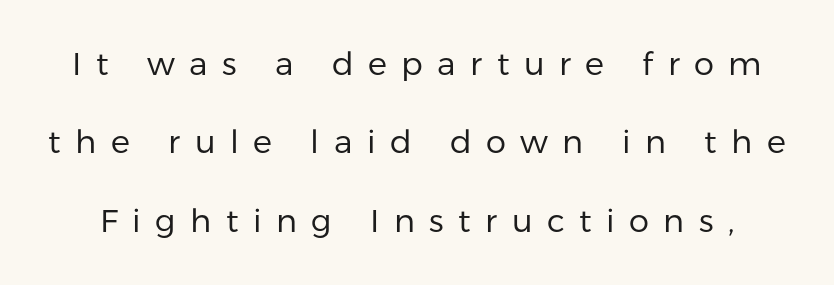
{"serif": "no", "italic": "no", "bold": "no", "weight": "regular", "width": "normal", "stroke_contrast": "low", "x_height": "medium", "monospaced": "no", "underline": "no", "line_spacing": "loose", "line_spacing_ratio": 2.45, "letter_spacing": "wide", "letter_spacing_em": 0.45, "glyph_px": 32}
